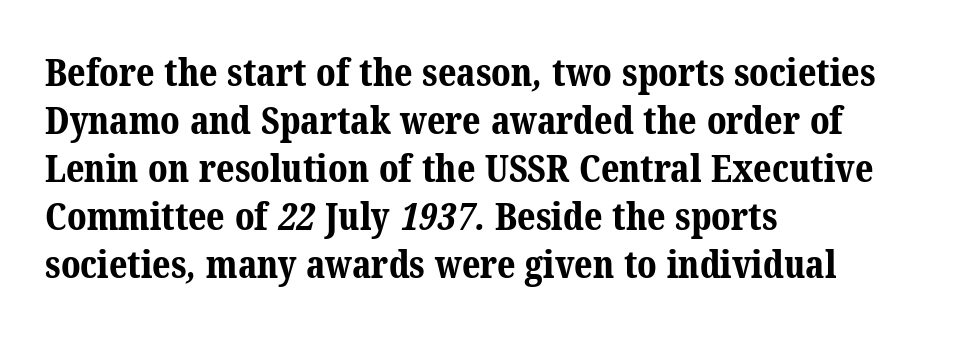
The image shows 38 px bold serif type; set left-aligned, normal line spacing (1.26x), normal letter spacing, not underlined; medium stroke contrast and a medium x-height.
